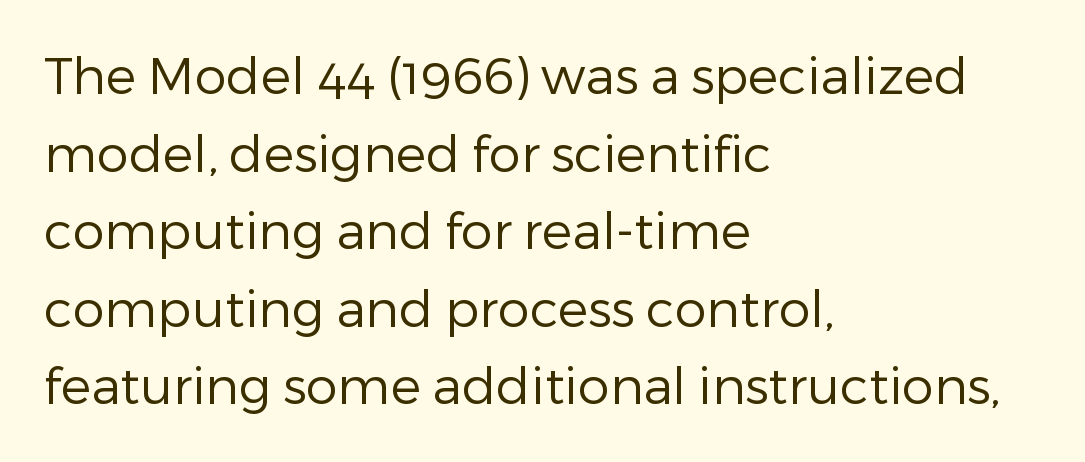
Observe the absence of serifs on each vertical stroke in this sample. The letterforms sit shoulder to shoulder at normal distance. You could not count columns in this text — the font is proportionally spaced. The lines sit at an ordinary, default distance from one another. Ascenders rise straight up at ninety degrees. Glance below the letters and you will spot only blank space.
